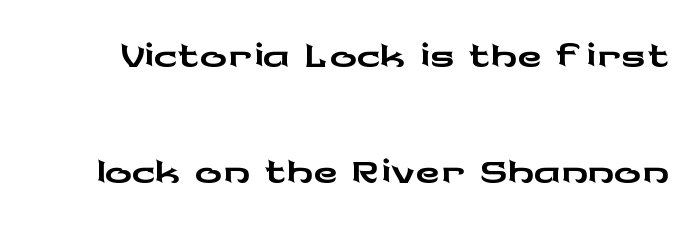
Q: Is the text italic (slanted)? A: No, it is upright.
Q: Is the typeface a serif or a sans-serif typeface? A: Sans-serif.
Q: Is the text underlined? A: No.
Q: Is the spacing between letters normal or unusually wide? A: Normal.
Q: Width (condensed, normal, or wide)? A: Wide.
Q: Stroke contrast? A: Low.
Q: x-height? A: Medium.
Q: Monospaced? A: No.
